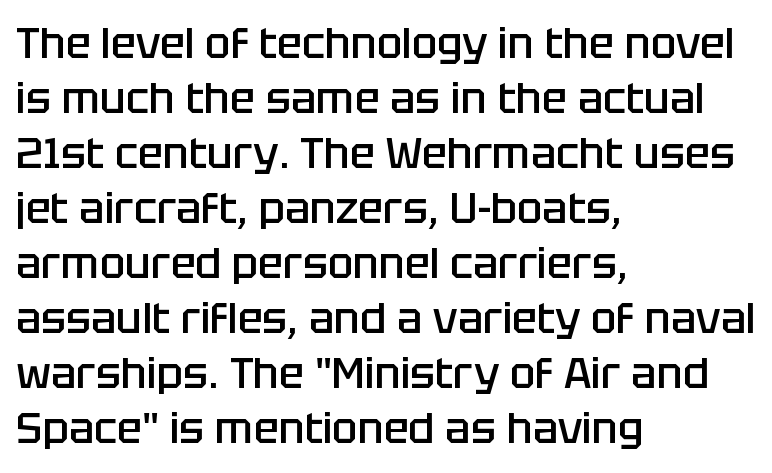
The image shows 42 px semibold sans-serif type, upright; set left-aligned, normal line spacing (1.31x), normal letter spacing, not underlined; low stroke contrast and a large x-height.
